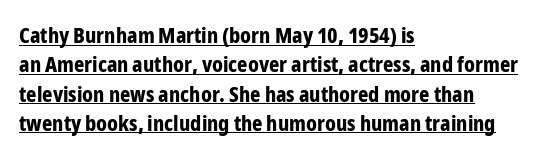
Leftover space on each line is placed entirely after the last word. Tracking value appears to be zero — textbook default spacing. A baseline rule has been typeset under these characters. Stroke thickness is high; the sample reads as a true bold. You can tell it's not italic because the verticals are truly vertical.
